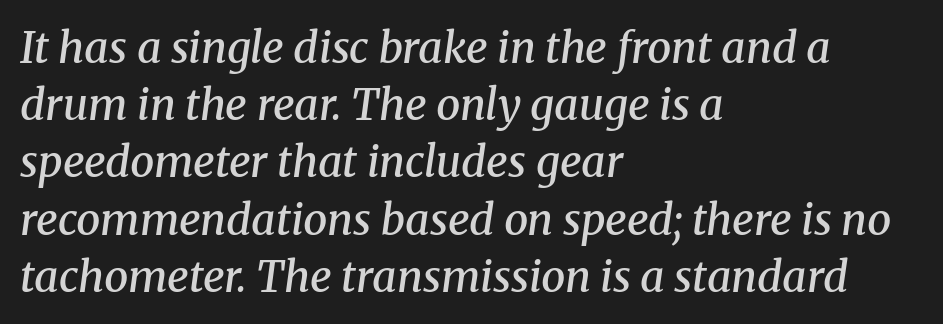
Q: Is the text bold? A: Semi-bold.
Q: Is the text italic (slanted)? A: Yes, it leans right by about 8 degrees.
Q: Is the typeface a serif or a sans-serif typeface? A: Serif.
Q: Is the text underlined? A: No.
Q: How is the paragraph aligned? A: Left-aligned.
Q: Is the spacing between letters normal or unusually wide? A: Normal.
Q: Is the spacing between lines tight, normal or loose? A: Normal.
Q: Width (condensed, normal, or wide)? A: Normal.
Q: Stroke contrast? A: Medium.
Q: x-height? A: Medium.
Q: Monospaced? A: No.
